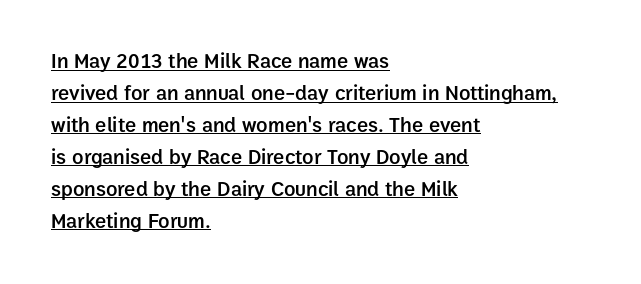
{"italic": "no", "bold": "semi", "underline": "yes", "align": "left", "line_spacing": "normal", "line_spacing_ratio": 1.52, "letter_spacing": "normal", "letter_spacing_em": 0.0, "glyph_px": 21}
